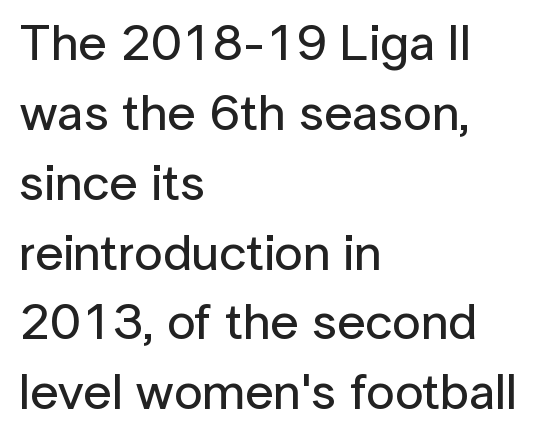
{"serif": "no", "italic": "no", "width": "normal", "stroke_contrast": "low", "x_height": "medium", "monospaced": "no", "underline": "no", "align": "left", "line_spacing": "normal", "line_spacing_ratio": 1.37, "letter_spacing": "normal", "letter_spacing_em": 0.0, "glyph_px": 51}
